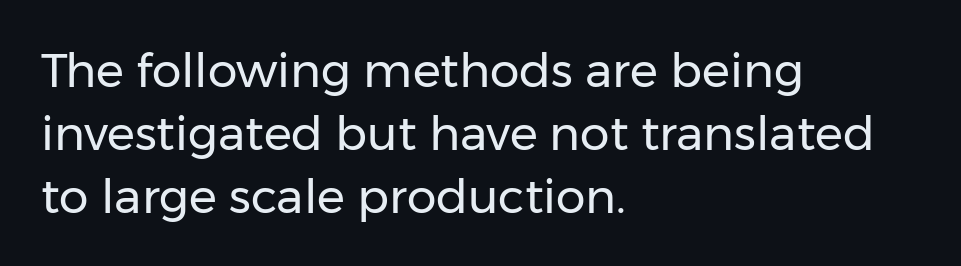
{"serif": "no", "italic": "no", "bold": "no", "weight": "regular", "width": "normal", "stroke_contrast": "low", "x_height": "medium", "monospaced": "no", "underline": "no", "align": "left", "line_spacing": "normal", "line_spacing_ratio": 1.34, "letter_spacing": "normal", "letter_spacing_em": 0.0, "glyph_px": 47}
